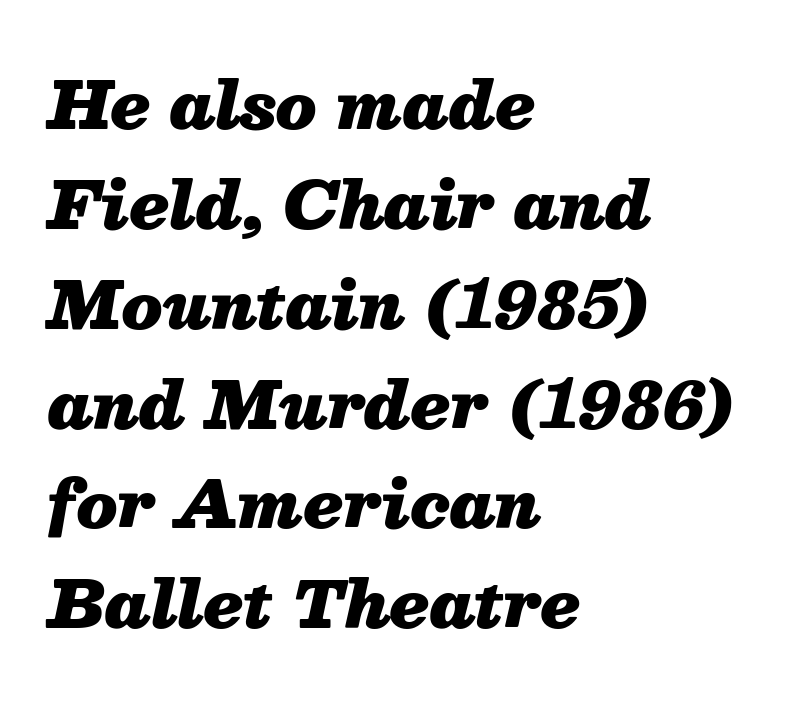
{"italic": "yes", "lean": "right", "slant_degrees": 13, "bold": "yes", "weight": "heavy", "width": "normal", "stroke_contrast": "medium", "x_height": "medium", "monospaced": "no", "underline": "no", "align": "left", "line_spacing": "normal", "line_spacing_ratio": 1.56, "letter_spacing": "normal", "letter_spacing_em": 0.0, "glyph_px": 64}
